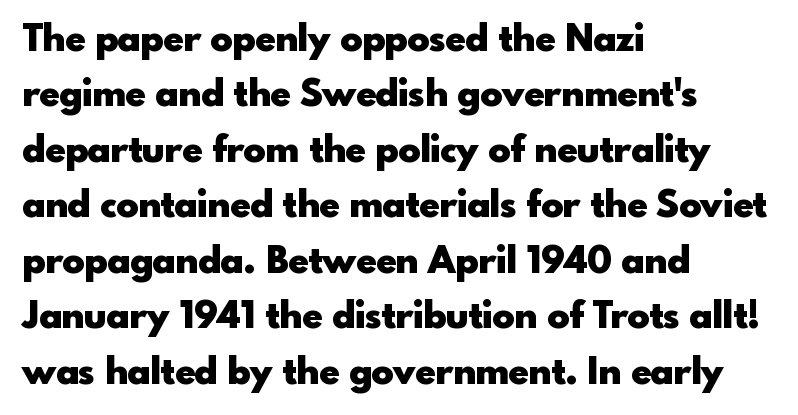
The image shows 37 px heavy sans-serif type, upright; set left-aligned, normal line spacing (1.5x), normal letter spacing, not underlined; a small x-height.
